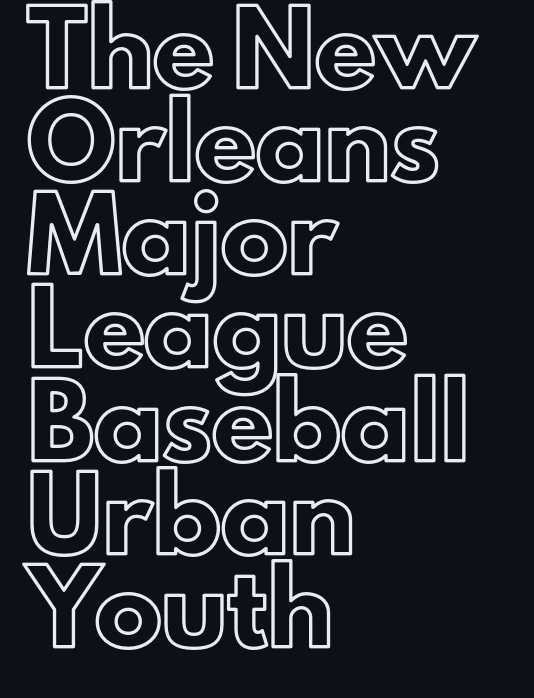
Q: Is the text italic (slanted)? A: No, it is upright.
Q: Is the text underlined? A: No.
Q: How is the paragraph aligned? A: Left-aligned.
Q: Is the spacing between letters normal or unusually wide? A: Normal.
Q: Is the spacing between lines tight, normal or loose? A: Normal.
Q: Width (condensed, normal, or wide)? A: Normal.
Q: x-height? A: Small.
Q: Monospaced? A: No.
